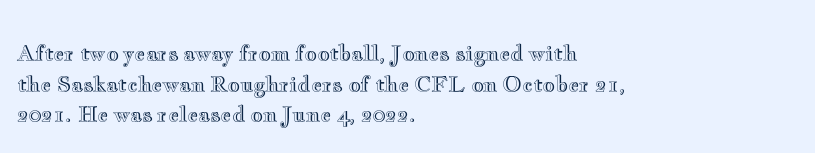
The image shows 21 px text type, upright; set left-aligned, normal line spacing (1.46x), normal letter spacing, not underlined.
